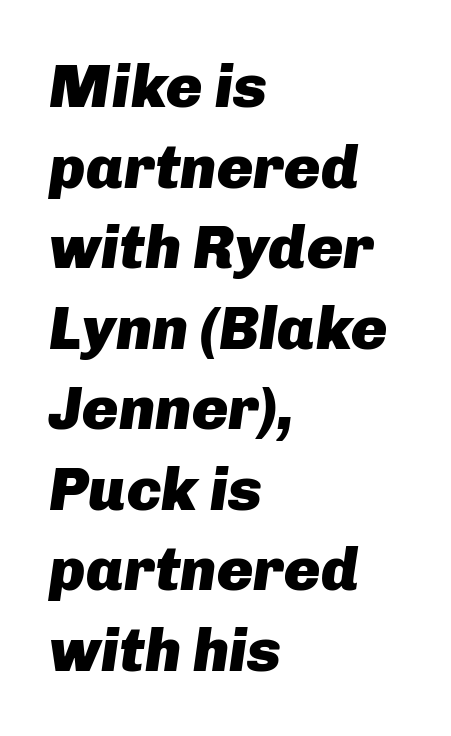
Q: Is the text bold? A: Yes.
Q: Is the text italic (slanted)? A: Yes, it leans right by about 8 degrees.
Q: Is the text underlined? A: No.
Q: How is the paragraph aligned? A: Left-aligned.
Q: Is the spacing between letters normal or unusually wide? A: Normal.
Q: Is the spacing between lines tight, normal or loose? A: Normal.
Q: Width (condensed, normal, or wide)? A: Normal.
Q: Stroke contrast? A: Low.
Q: x-height? A: Medium.
Q: Monospaced? A: No.
